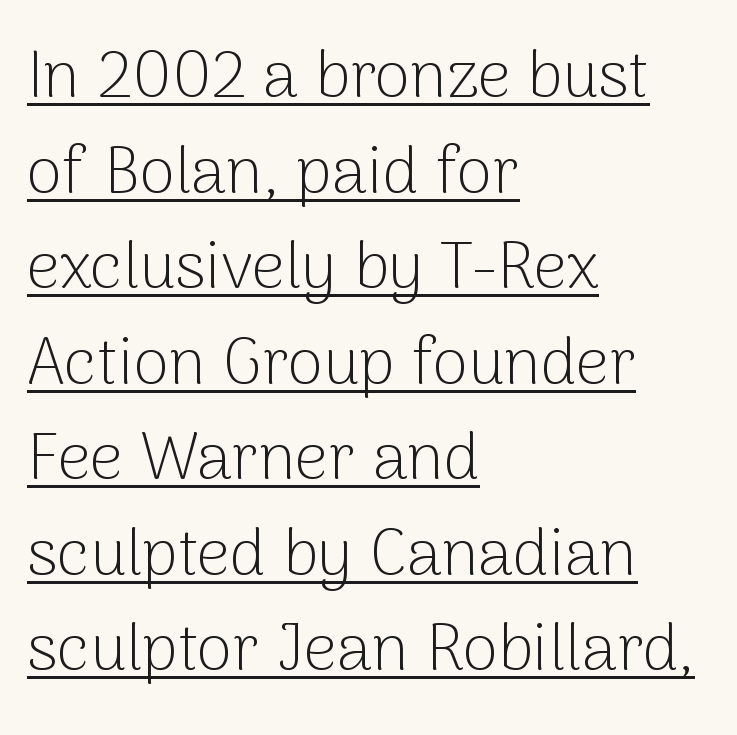
{"serif": "no", "italic": "no", "bold": "no", "weight": "light", "width": "normal", "stroke_contrast": "low", "x_height": "medium", "monospaced": "no", "underline": "yes", "align": "left", "line_spacing": "normal", "line_spacing_ratio": 1.47, "letter_spacing": "normal", "letter_spacing_em": 0.0, "glyph_px": 65}
